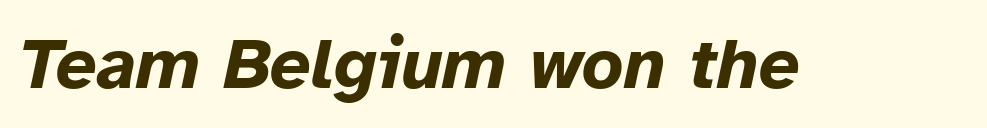
Q: Is the text bold? A: Yes.
Q: Is the text italic (slanted)? A: Yes, it leans right by about 12 degrees.
Q: Is the text underlined? A: No.
Q: Is the spacing between letters normal or unusually wide? A: Normal.
Q: Width (condensed, normal, or wide)? A: Normal.
Q: Stroke contrast? A: Low.
Q: x-height? A: Medium.
Q: Monospaced? A: No.
